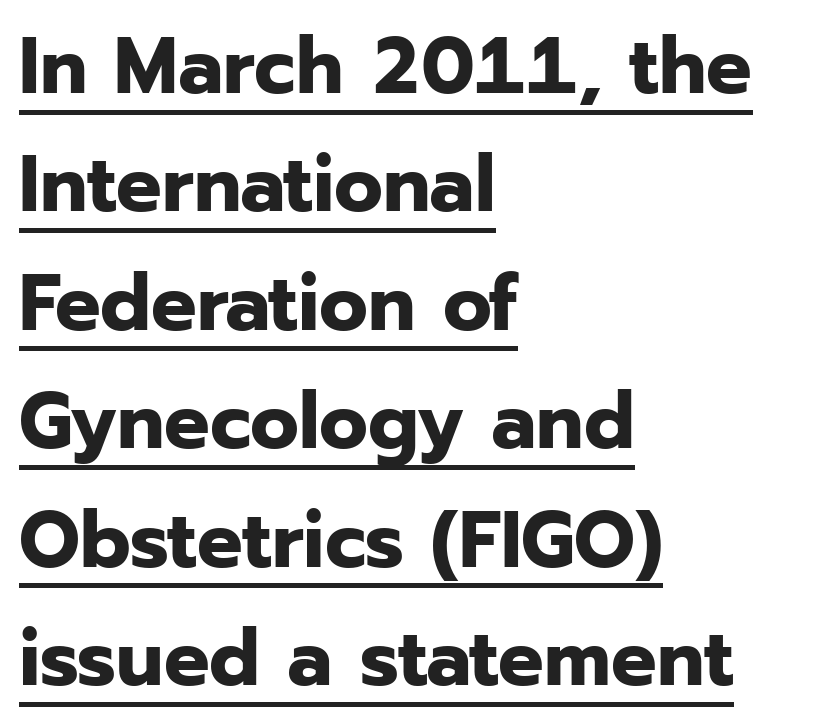
{"serif": "no", "italic": "no", "bold": "yes", "weight": "bold", "width": "normal", "stroke_contrast": "low", "x_height": "medium", "monospaced": "no", "underline": "yes", "align": "left", "line_spacing": "normal", "line_spacing_ratio": 1.48, "letter_spacing": "normal", "letter_spacing_em": 0.0, "glyph_px": 80}
